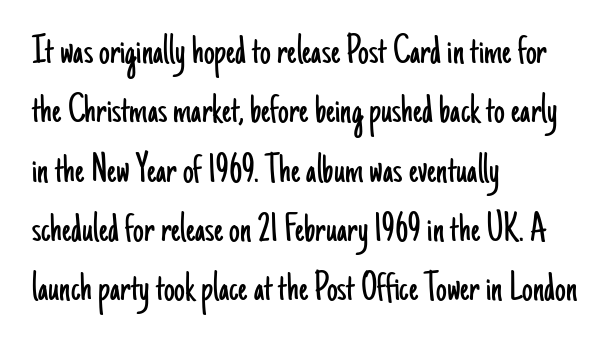
Q: Is the text bold? A: No.
Q: Is the text italic (slanted)? A: No, it is upright.
Q: Is the typeface a serif or a sans-serif typeface? A: Sans-serif.
Q: Is the text underlined? A: No.
Q: How is the paragraph aligned? A: Left-aligned.
Q: Is the spacing between letters normal or unusually wide? A: Normal.
Q: Is the spacing between lines tight, normal or loose? A: Normal.
Q: Width (condensed, normal, or wide)? A: Condensed.
Q: Stroke contrast? A: Low.
Q: x-height? A: Small.
Q: Monospaced? A: No.
